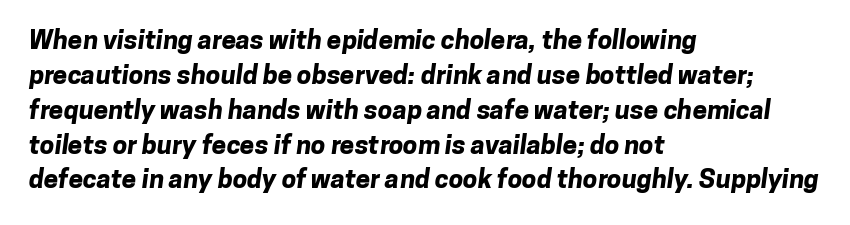
Q: Is the text bold? A: Yes.
Q: Is the text underlined? A: No.
Q: How is the paragraph aligned? A: Left-aligned.
Q: Is the spacing between letters normal or unusually wide? A: Normal.
Q: Is the spacing between lines tight, normal or loose? A: Normal.
